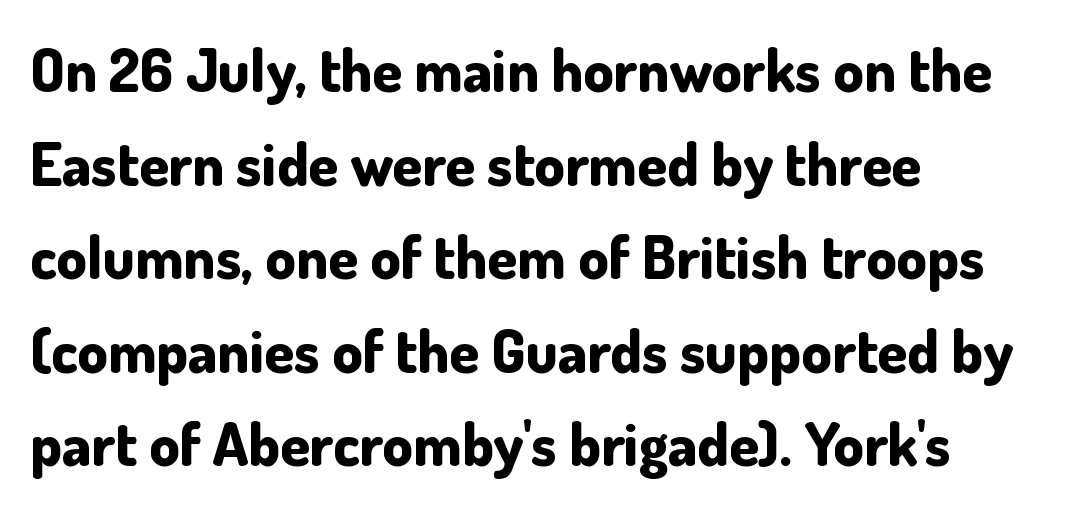
Whoever set this chose a conventional vertical rhythm. Does the type have serifs? No, each stem ends abruptly. The gap between lines stays unmarked. Which margin do the lines hug? The left one — the right edge is uneven. The face used here is proportionally spaced, like ordinary book or web type. This is heavy type, rendered in bold.
